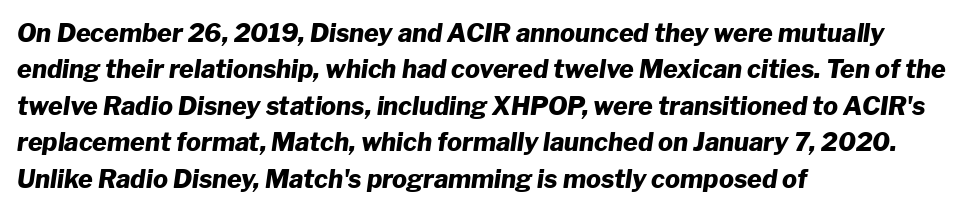
{"italic": "yes", "lean": "right", "slant_degrees": 8, "bold": "yes", "underline": "no", "align": "left", "line_spacing": "normal", "line_spacing_ratio": 1.46, "letter_spacing": "normal", "letter_spacing_em": 0.0, "glyph_px": 25}
